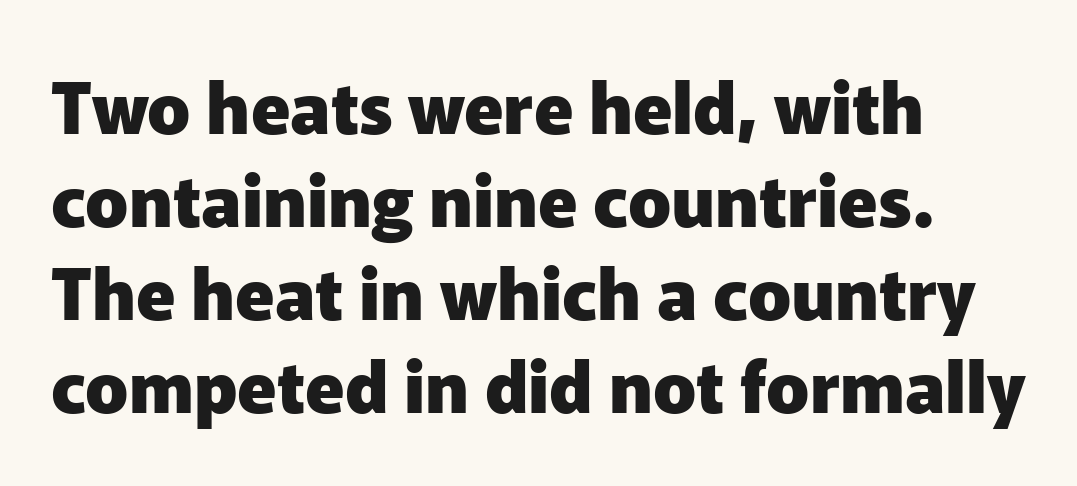
Every stem runs plumb, perpendicular to the baseline. Character widths vary here, with narrow letters taking less room than wide ones. What weight is shown? A full bold with thick strokes. Line beginnings align vertically; line endings do not. The rows are spaced the way most documents space them. These lines are composed in type without serifs.
